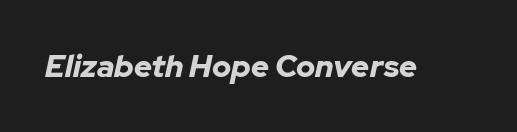
The image shows 31 px bold type, italic (leaning right); set normal letter spacing, not underlined; low stroke contrast and a medium x-height.
